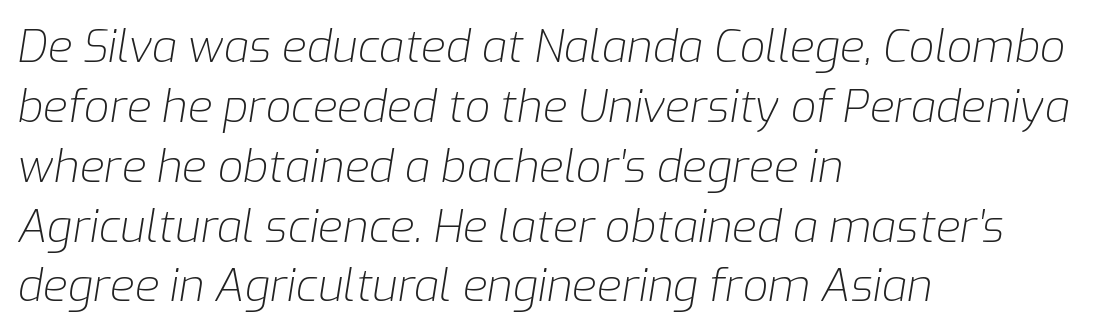
Q: Is the text bold? A: No.
Q: Is the text italic (slanted)? A: Yes, it leans right by about 9 degrees.
Q: Is the text underlined? A: No.
Q: How is the paragraph aligned? A: Left-aligned.
Q: Is the spacing between letters normal or unusually wide? A: Normal.
Q: Is the spacing between lines tight, normal or loose? A: Normal.
Q: Width (condensed, normal, or wide)? A: Normal.
Q: Stroke contrast? A: Low.
Q: x-height? A: Medium.
Q: Monospaced? A: No.
